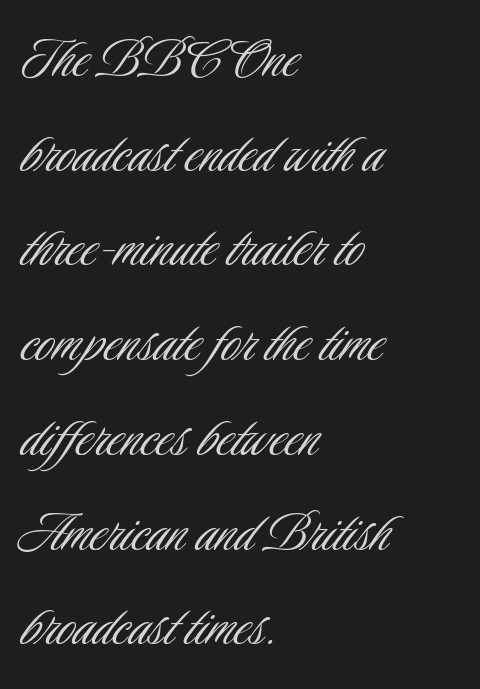
{"serif": "no", "bold": "no", "weight": "light", "width": "condensed", "stroke_contrast": "low", "x_height": "small", "monospaced": "no", "underline": "no", "align": "left", "line_spacing": "normal", "line_spacing_ratio": 1.48, "letter_spacing": "normal", "letter_spacing_em": 0.0, "glyph_px": 64}
